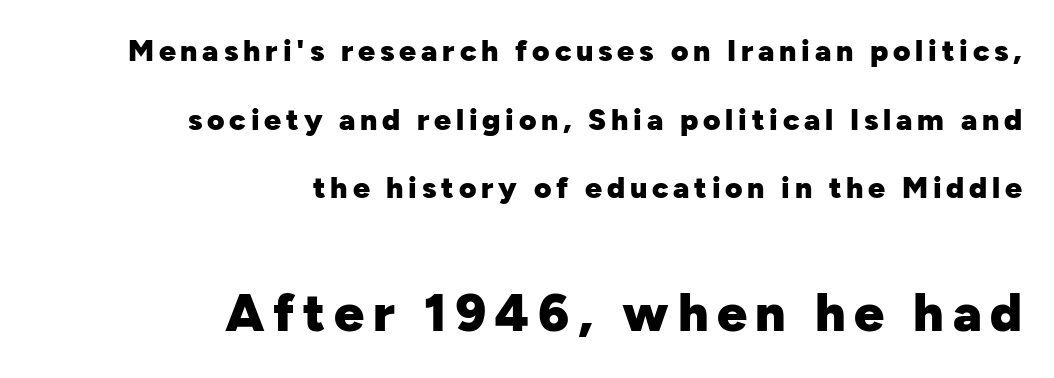
The image shows 53 px heavy sans-serif type, upright; set right-aligned, loose line spacing (2.29x), not underlined; the second (bottom) block is 1.77x larger; low stroke contrast and a medium x-height.
